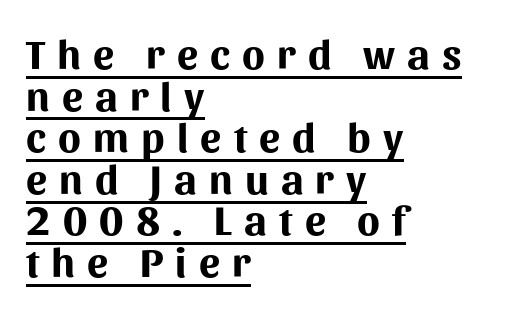
The image shows 42 px bold sans-serif type, upright; set left-aligned, tight line spacing (0.99x), unusually wide letter spacing (+0.29 em), underlined; medium stroke contrast and a medium x-height.
